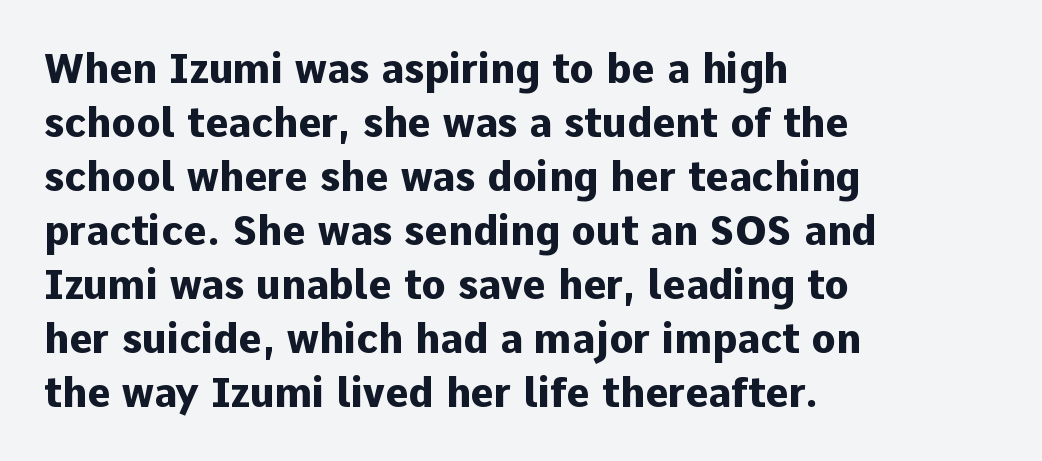
Q: Is the text bold? A: Yes.
Q: Is the text italic (slanted)? A: No, it is upright.
Q: Is the typeface a serif or a sans-serif typeface? A: Sans-serif.
Q: Is the text underlined? A: No.
Q: How is the paragraph aligned? A: Left-aligned.
Q: Is the spacing between letters normal or unusually wide? A: Normal.
Q: Is the spacing between lines tight, normal or loose? A: Normal.
Q: Width (condensed, normal, or wide)? A: Normal.
Q: Stroke contrast? A: Low.
Q: x-height? A: Medium.
Q: Monospaced? A: No.
